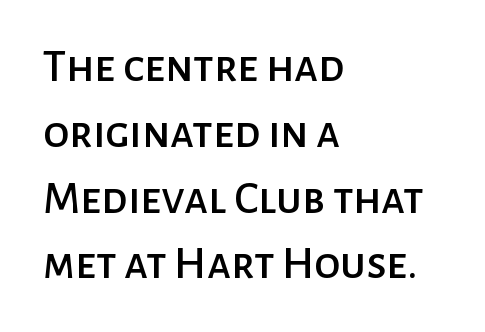
Words float on clear page, feet unadorned. Each line starts at the same left margin while the right side varies. Tracking here is standard; glyphs follow each other at the usual distance. A roman cut, with each character standing at attention. How would I describe the line gaps? Plain and ordinary. Think of a printed novel: that variable character pitch is what you see here.
